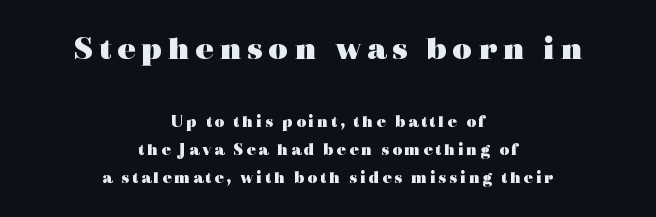
Q: Is the text bold? A: Yes.
Q: Is the text italic (slanted)? A: No, it is upright.
Q: Is the typeface a serif or a sans-serif typeface? A: Serif.
Q: Is the text underlined? A: No.
Q: How is the paragraph aligned? A: Centered.
Q: Is the spacing between lines tight, normal or loose? A: Normal.
Q: Which block of text is set in a larger size, the first (top) or the second (bottom)? A: The first (top) one.
Q: Width (condensed, normal, or wide)? A: Wide.
Q: x-height? A: Medium.
Q: Monospaced? A: No.
